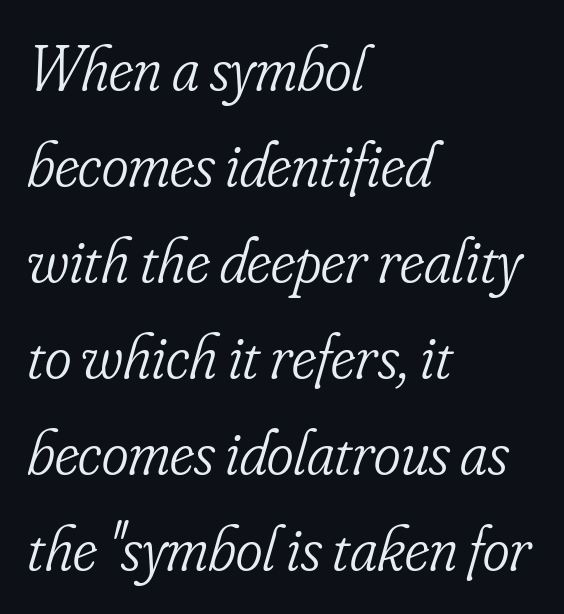
Each new line begins a customary step beneath the previous one. Classification — serif. The specimen omits any rule beneath the text block's lines. Horizontal alignment here is leftward, the default for most running prose.
